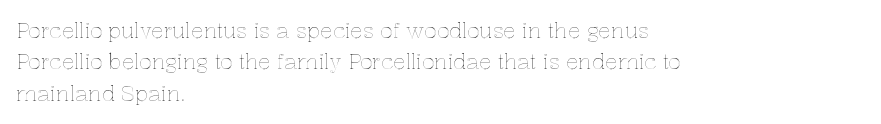
The compositor pushed each line to the left boundary. The designer left line spacing at the default. The rendering keeps characters at their native spacing. No italicization has been applied; the sample stays upright. Clear beneath every line of the passage.
